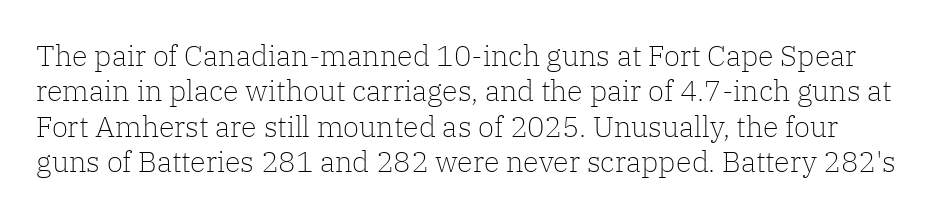
The image shows 29 px light serif type, upright; set line spacing 1.22x, normal letter spacing, not underlined; low stroke contrast and a medium x-height.
